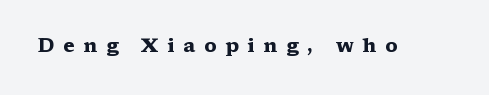
Q: Is the text bold? A: Yes.
Q: Is the text italic (slanted)? A: No, it is upright.
Q: Is the text underlined? A: No.
Q: Is the spacing between letters normal or unusually wide? A: Unusually wide.
